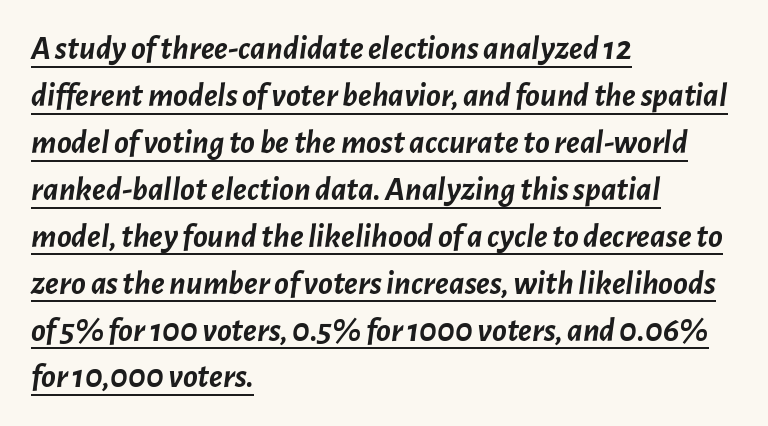
{"italic": "yes", "lean": "right", "slant_degrees": 7, "bold": "yes", "weight": "semibold", "width": "normal", "stroke_contrast": "low", "x_height": "medium", "monospaced": "no", "underline": "yes", "align": "left", "line_spacing": "normal", "line_spacing_ratio": 1.38, "letter_spacing": "normal", "letter_spacing_em": 0.0, "glyph_px": 34}
